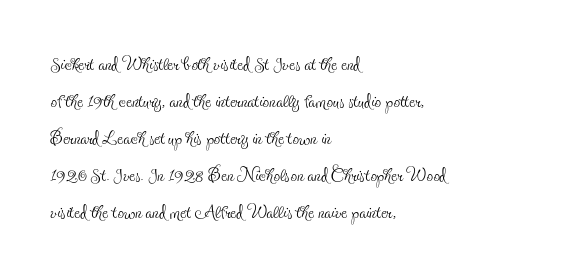
The image shows 26 px text type; set left-aligned, normal line spacing (1.42x), normal letter spacing, not underlined.
